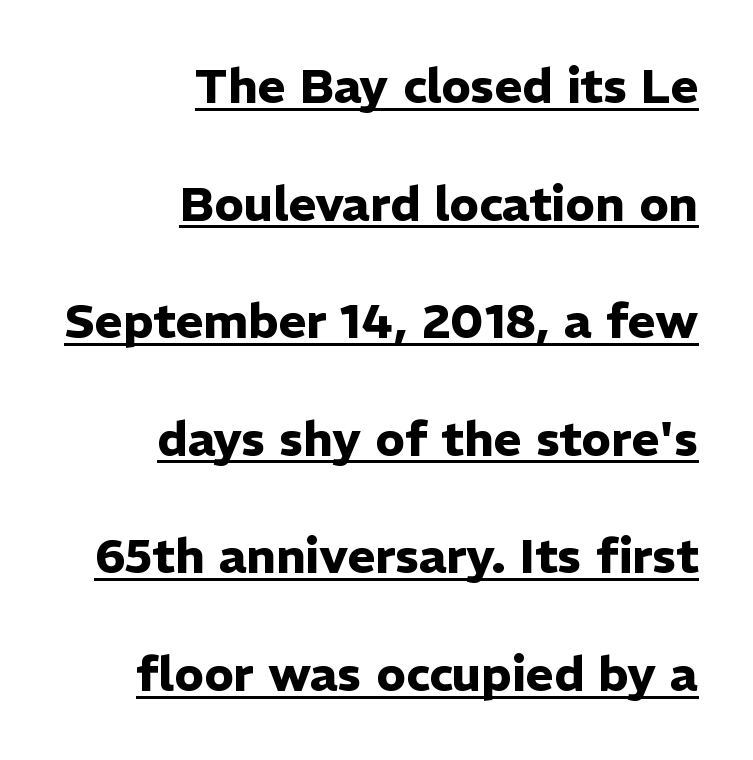
Q: Is the text bold? A: Yes.
Q: Is the text italic (slanted)? A: No, it is upright.
Q: Is the typeface a serif or a sans-serif typeface? A: Sans-serif.
Q: Is the text underlined? A: Yes.
Q: How is the paragraph aligned? A: Right-aligned.
Q: Is the spacing between letters normal or unusually wide? A: Normal.
Q: Is the spacing between lines tight, normal or loose? A: Loose.
Q: Width (condensed, normal, or wide)? A: Normal.
Q: Stroke contrast? A: Low.
Q: x-height? A: Medium.
Q: Monospaced? A: No.
